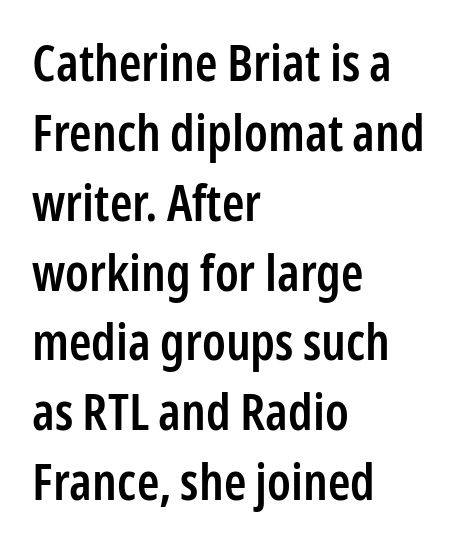
Each word holds together tightly as a unit, with standard inter-letter gaps. A semibold gives these letters moderate extra thickness, short of bold. Descenders are the only things crossing below the line. These lines are set flush left with a ragged right edge.
